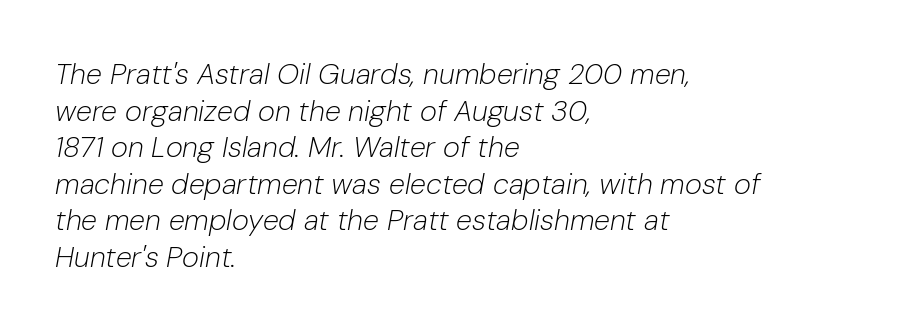
{"italic": "yes", "lean": "right", "slant_degrees": 10, "bold": "no", "weight": "light", "width": "normal", "stroke_contrast": "low", "x_height": "medium", "monospaced": "no", "underline": "no", "align": "left", "line_spacing": "normal", "line_spacing_ratio": 1.26, "letter_spacing": "normal", "letter_spacing_em": 0.0, "glyph_px": 29}
